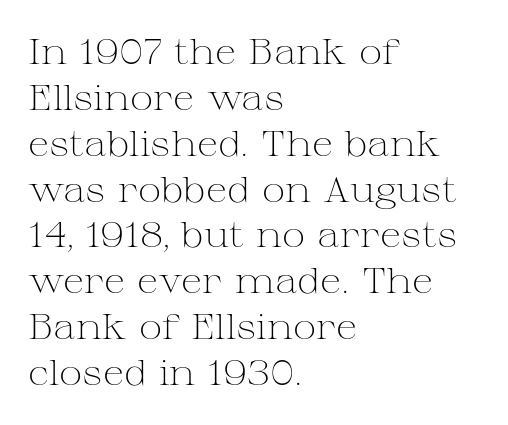
{"serif": "yes", "italic": "no", "bold": "no", "weight": "light", "width": "wide", "stroke_contrast": "medium", "x_height": "medium", "monospaced": "no", "underline": "no", "align": "left", "line_spacing": "normal", "line_spacing_ratio": 1.31, "letter_spacing": "normal", "letter_spacing_em": 0.0, "glyph_px": 35}
